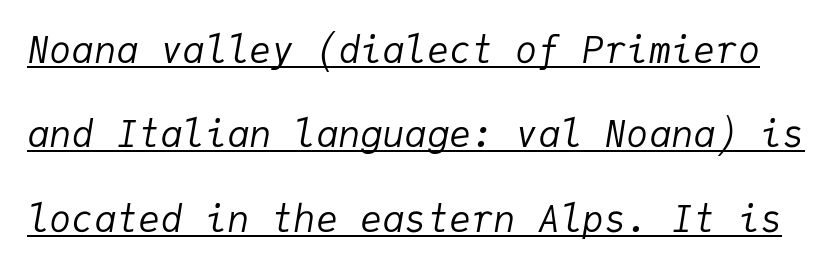
The image shows 37 px regular-weight type, italic (leaning right), monospaced; set loose line spacing (2.28x), normal letter spacing, underlined; low stroke contrast and a medium x-height.
